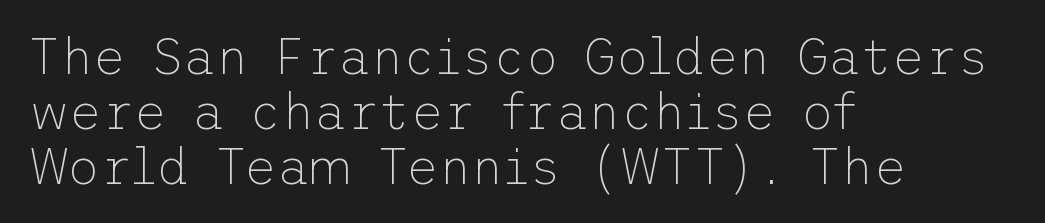
{"serif": "no", "italic": "no", "bold": "no", "weight": "thin", "width": "normal", "stroke_contrast": "low", "x_height": "medium", "underline": "no", "align": "left", "line_spacing": "tight", "line_spacing_ratio": 1.1, "letter_spacing": "normal", "letter_spacing_em": 0.0, "glyph_px": 50}
